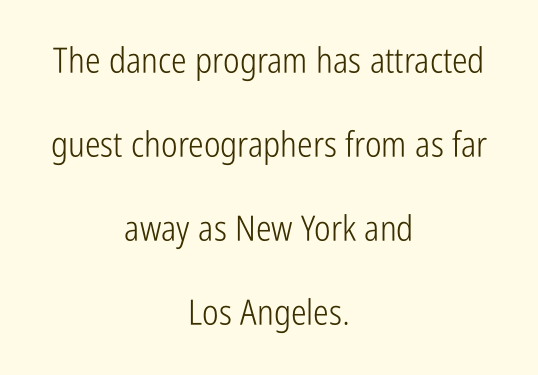
No extra ink here — the face is not bold. Loosely led — the rows are spread out. Bare-footed words on every line. You could not count columns in this text — the font is proportionally spaced. The passage is arranged like a title page — every line centered. The type sits square on the baseline with zero lean.
